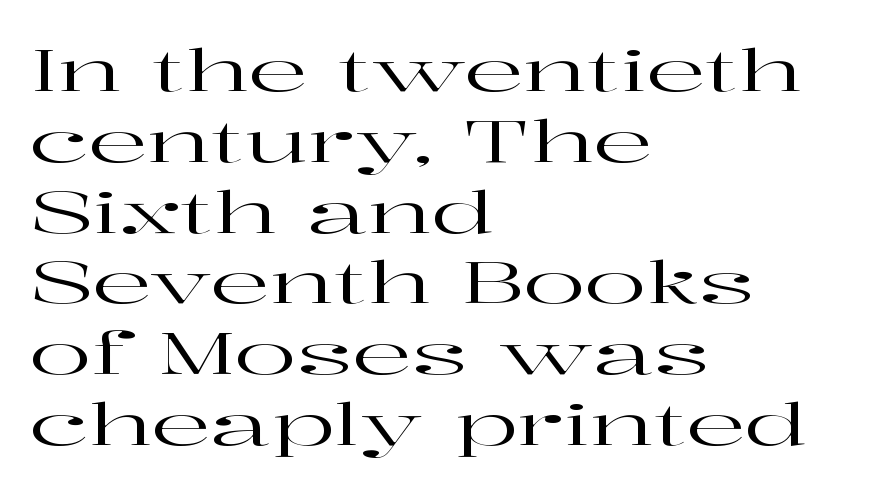
Underlining? Definitely not there. The line texture is even and compact thanks to regular tracking. This rendering employs a face with finishing strokes, i.e., a serif. Ascenders rise straight up at ninety degrees. The rag falls on the right side of this text block.
